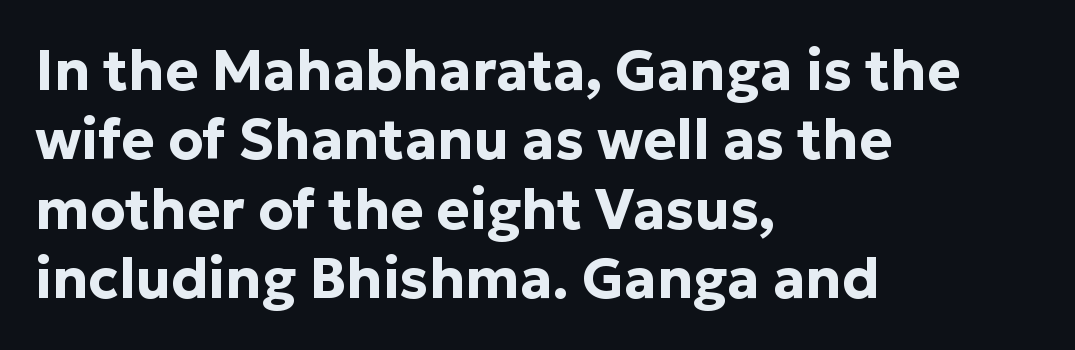
The image shows 56 px bold sans-serif type, upright; set left-aligned, line spacing 1.24x, normal letter spacing, not underlined; low stroke contrast and a medium x-height.
